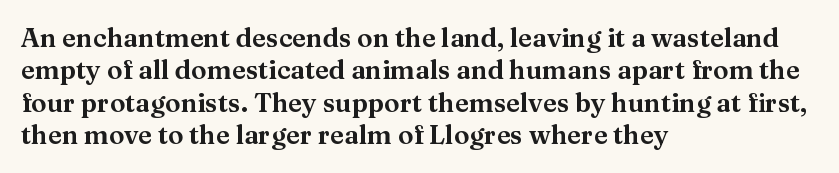
The image shows 26 px text type, upright; set left-aligned, normal line spacing (1.25x), normal letter spacing, not underlined.
